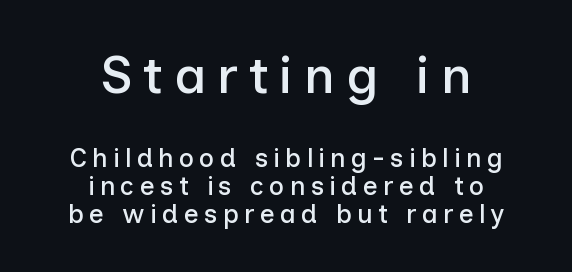
{"serif": "no", "italic": "no", "width": "normal", "stroke_contrast": "low", "x_height": "medium", "monospaced": "no", "underline": "no", "align": "center", "line_spacing": "tight", "line_spacing_ratio": 1.08, "letter_spacing": "wide", "letter_spacing_em": 0.2, "larger_block": "first", "size_ratio": 2.04, "glyph_px": 53}
